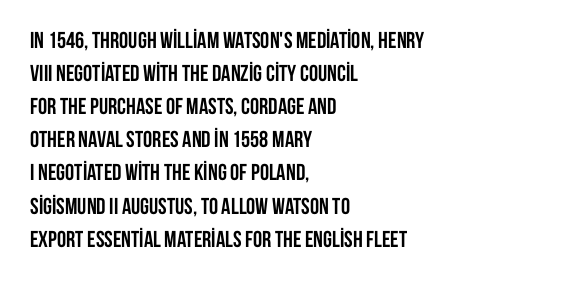
{"italic": "no", "bold": "yes", "underline": "no", "align": "left", "line_spacing": "normal", "line_spacing_ratio": 1.44, "letter_spacing": "normal", "letter_spacing_em": 0.0, "glyph_px": 23}
